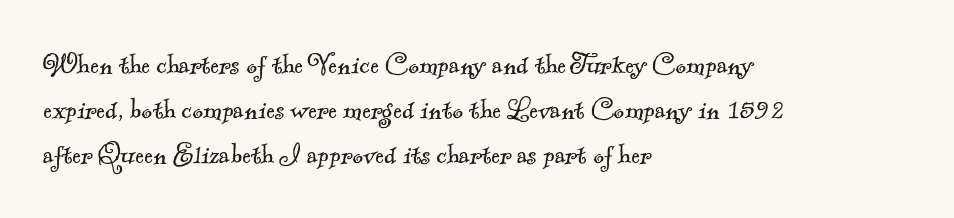
Q: Is the text bold? A: No.
Q: Is the typeface a serif or a sans-serif typeface? A: Serif.
Q: Is the text underlined? A: No.
Q: How is the paragraph aligned? A: Left-aligned.
Q: Is the spacing between letters normal or unusually wide? A: Normal.
Q: Is the spacing between lines tight, normal or loose? A: Normal.
Q: Width (condensed, normal, or wide)? A: Normal.
Q: x-height? A: Small.
Q: Monospaced? A: No.
